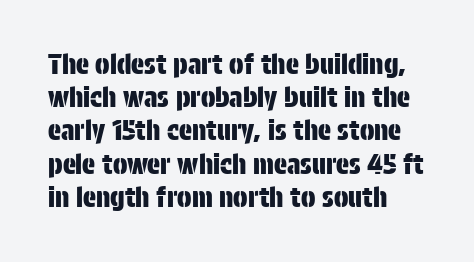
Q: Is the text italic (slanted)? A: No, it is upright.
Q: Is the text underlined? A: No.
Q: How is the paragraph aligned? A: Left-aligned.
Q: Is the spacing between letters normal or unusually wide? A: Normal.
